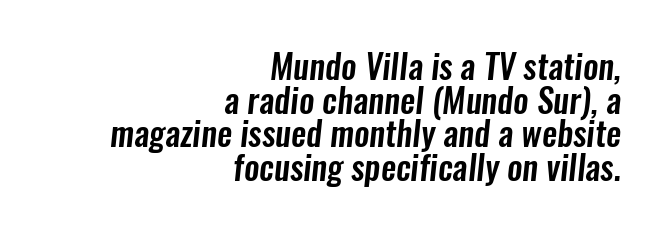
{"serif": "no", "width": "condensed", "stroke_contrast": "low", "x_height": "medium", "monospaced": "no", "underline": "no", "align": "right", "line_spacing": "tight", "line_spacing_ratio": 0.99, "letter_spacing": "normal", "letter_spacing_em": 0.0, "glyph_px": 34}
